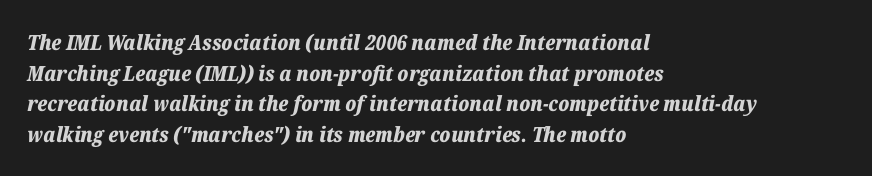
Line starts are locked; line ends wander. Caption: standard tracking, unaltered. Each glyph is drawn with heavy, bold strokes. Rendered with sloped, italic letterforms. These lines sit exactly where default settings would place them. Check the space under the baseline: it is left empty.
